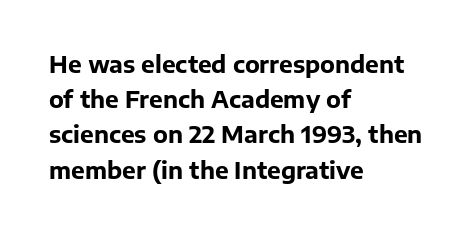
{"italic": "no", "bold": "yes", "underline": "no", "align": "left", "line_spacing": "normal", "line_spacing_ratio": 1.53, "letter_spacing": "normal", "letter_spacing_em": 0.0, "glyph_px": 23}
